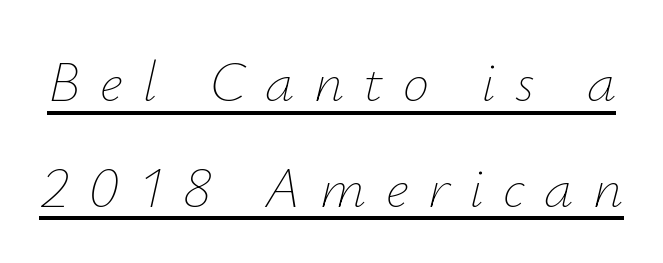
The image shows 59 px thin type, italic (leaning right); set line spacing 1.79x, unusually wide letter spacing (+0.33 em), underlined; low stroke contrast and a small x-height.
